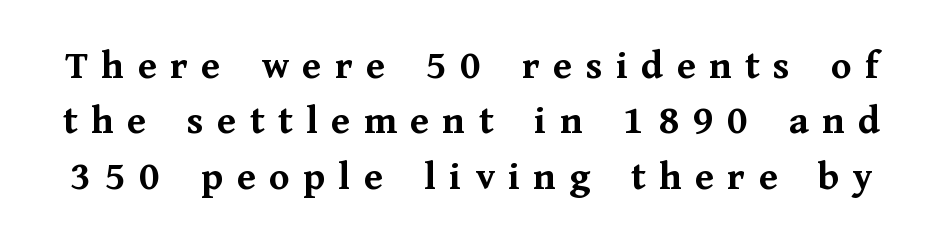
Q: Is the text bold? A: Yes.
Q: Is the text italic (slanted)? A: No, it is upright.
Q: Is the typeface a serif or a sans-serif typeface? A: Serif.
Q: Is the text underlined? A: No.
Q: Is the spacing between letters normal or unusually wide? A: Unusually wide.
Q: Is the spacing between lines tight, normal or loose? A: Normal.
Q: Width (condensed, normal, or wide)? A: Normal.
Q: Stroke contrast? A: Medium.
Q: x-height? A: Medium.
Q: Monospaced? A: No.
